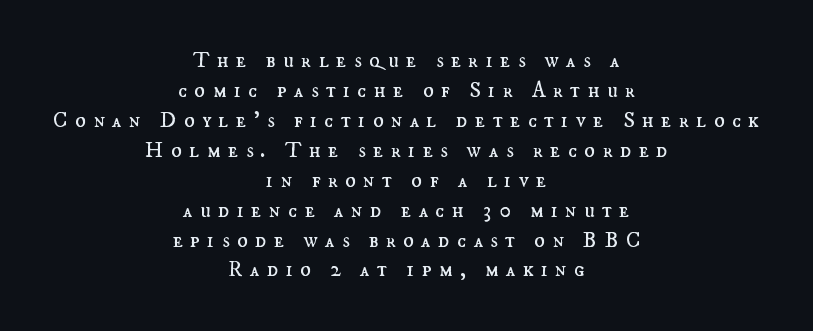
The image shows 22 px text type, upright; set centered, normal line spacing (1.36x), unusually wide letter spacing (+0.33 em), not underlined.
